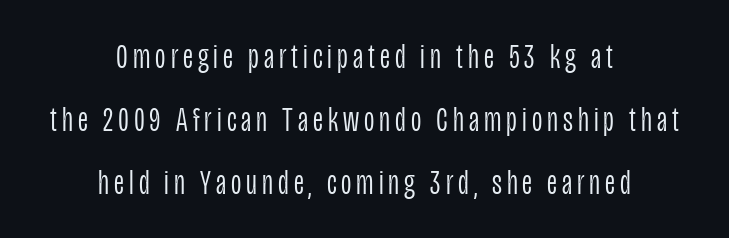
{"serif": "no", "italic": "no", "bold": "no", "weight": "light", "width": "condensed", "stroke_contrast": "low", "x_height": "large", "monospaced": "no", "underline": "no", "align": "center", "line_spacing_ratio": 1.75, "glyph_px": 36}
